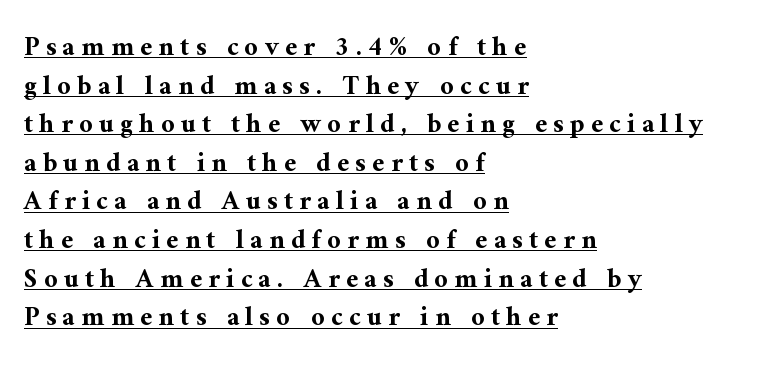
Q: Is the text bold? A: Yes.
Q: Is the text italic (slanted)? A: No, it is upright.
Q: Is the text underlined? A: Yes.
Q: How is the paragraph aligned? A: Left-aligned.
Q: Is the spacing between letters normal or unusually wide? A: Unusually wide.
Q: Is the spacing between lines tight, normal or loose? A: Normal.
